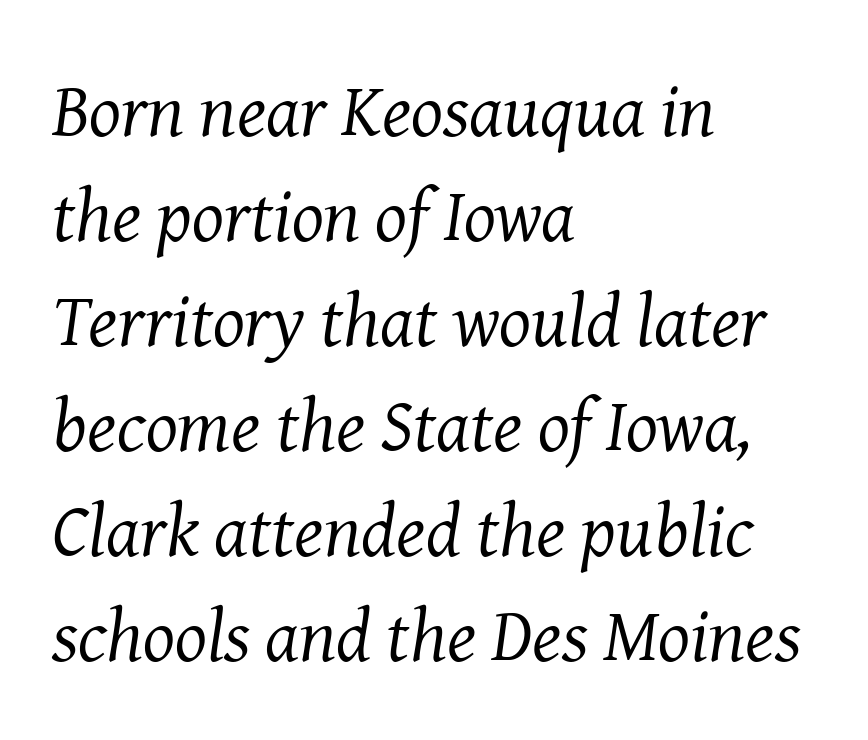
The image shows 75 px regular-weight serif type, italic (leaning right); set left-aligned, normal line spacing (1.4x), normal letter spacing, not underlined; medium stroke contrast and a medium x-height.
